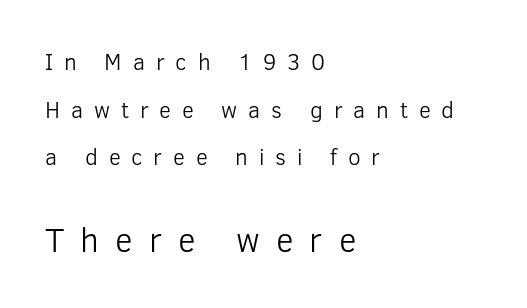
Q: Is the text bold? A: No.
Q: Is the text italic (slanted)? A: No, it is upright.
Q: Is the typeface a serif or a sans-serif typeface? A: Sans-serif.
Q: Is the text underlined? A: No.
Q: How is the paragraph aligned? A: Left-aligned.
Q: Is the spacing between letters normal or unusually wide? A: Unusually wide.
Q: Is the spacing between lines tight, normal or loose? A: Loose.
Q: Which block of text is set in a larger size, the first (top) or the second (bottom)? A: The second (bottom) one.
Q: Width (condensed, normal, or wide)? A: Normal.
Q: Stroke contrast? A: Low.
Q: x-height? A: Medium.
Q: Monospaced? A: No.
